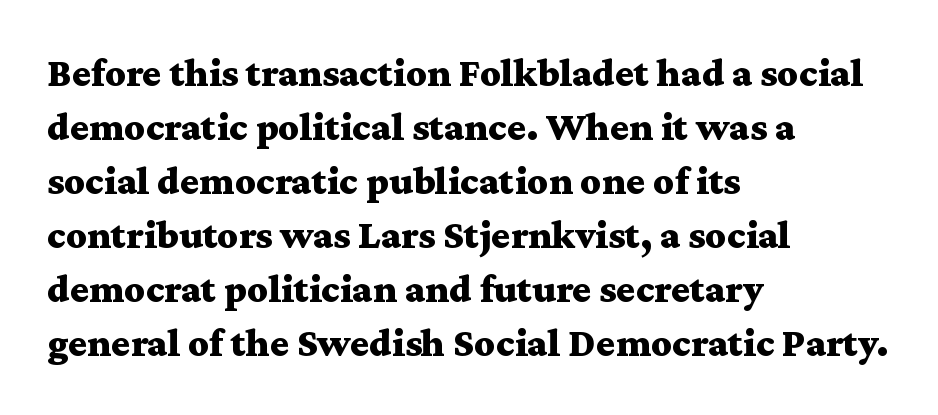
Here the glyphs are tracked normally, forming tight word shapes. You can tell it's not italic because the verticals are truly vertical. The zone under the glyphs is completely vacant. Typographic density is high because the face is bold.
